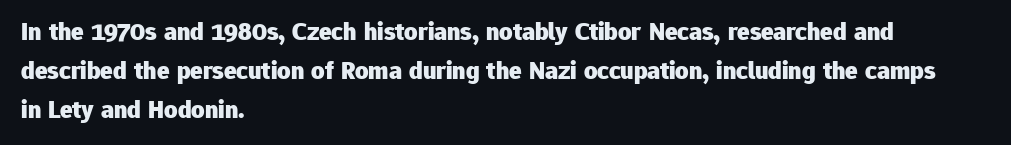
{"italic": "no", "bold": "yes", "underline": "no", "align": "left", "line_spacing": "normal", "line_spacing_ratio": 1.5, "letter_spacing": "normal", "letter_spacing_em": 0.0, "glyph_px": 26}
